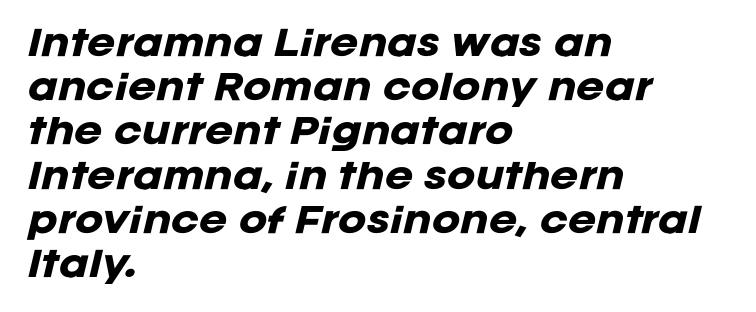
Do the characters align in a grid? No, the font is proportional. A bare baseline throughout the passage. Chunky letters — that's bold for sure. All the whitespace from short lines collects on the right. Compared with typical body copy, the letter spacing here is the same.
